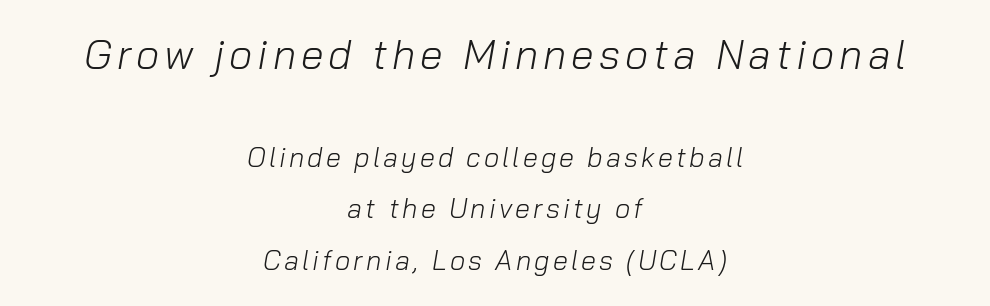
Q: Is the text bold? A: No.
Q: Is the text italic (slanted)? A: Yes, it leans right by about 10 degrees.
Q: Is the text underlined? A: No.
Q: How is the paragraph aligned? A: Centered.
Q: Is the spacing between lines tight, normal or loose? A: Loose.
Q: Which block of text is set in a larger size, the first (top) or the second (bottom)? A: The first (top) one.
Q: Width (condensed, normal, or wide)? A: Normal.
Q: Stroke contrast? A: Low.
Q: x-height? A: Medium.
Q: Monospaced? A: No.
